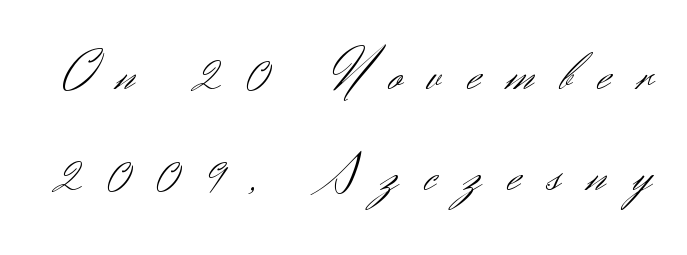
The tracking reads as deliberately expanded to a designer's eye. Glance below the letters and you will spot only blank space. The rendering uses natural spacing where letterforms have individual widths. Stroke thickness stays within the range of a standard reading face or lighter. Regarding serifs, this sample does without them.
